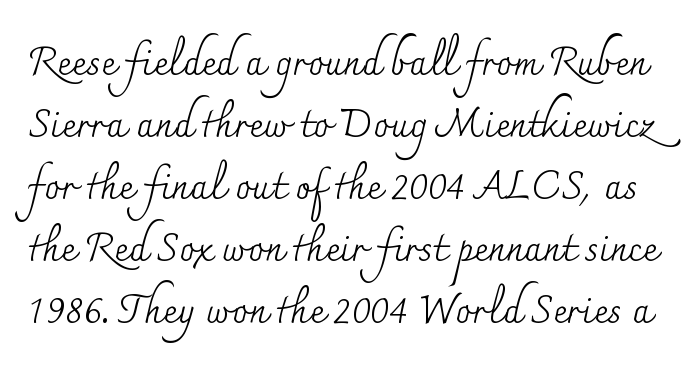
Q: Is the text bold? A: No.
Q: Is the text italic (slanted)? A: Yes.
Q: Is the typeface a serif or a sans-serif typeface? A: Serif.
Q: Is the text underlined? A: No.
Q: Is the spacing between letters normal or unusually wide? A: Normal.
Q: Is the spacing between lines tight, normal or loose? A: Normal.
Q: Width (condensed, normal, or wide)? A: Normal.
Q: Stroke contrast? A: Medium.
Q: x-height? A: Small.
Q: Monospaced? A: No.
